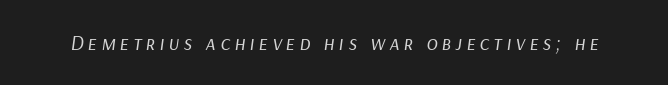
{"italic": "yes", "lean": "right", "slant_degrees": 9, "bold": "no", "underline": "no", "letter_spacing": "wide", "letter_spacing_em": 0.2, "glyph_px": 21}
